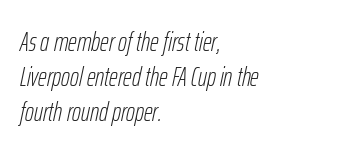
{"italic": "yes", "lean": "right", "slant_degrees": 12, "bold": "no", "underline": "no", "align": "left", "line_spacing": "normal", "line_spacing_ratio": 1.29, "letter_spacing": "normal", "letter_spacing_em": 0.0, "glyph_px": 27}
